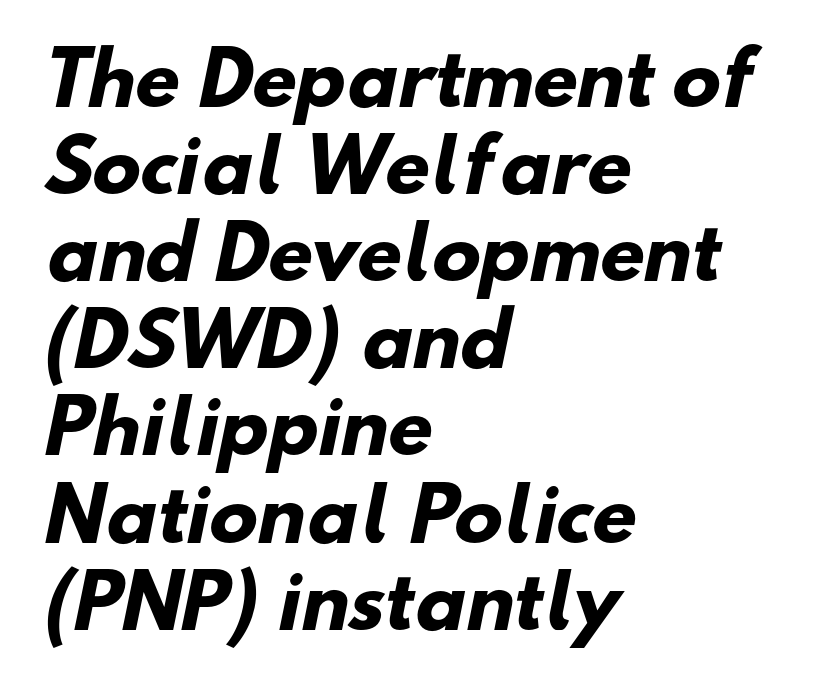
The image shows 72 px heavy sans-serif type; set left-aligned, line spacing 1.21x, normal letter spacing, not underlined; low stroke contrast and a small x-height.
